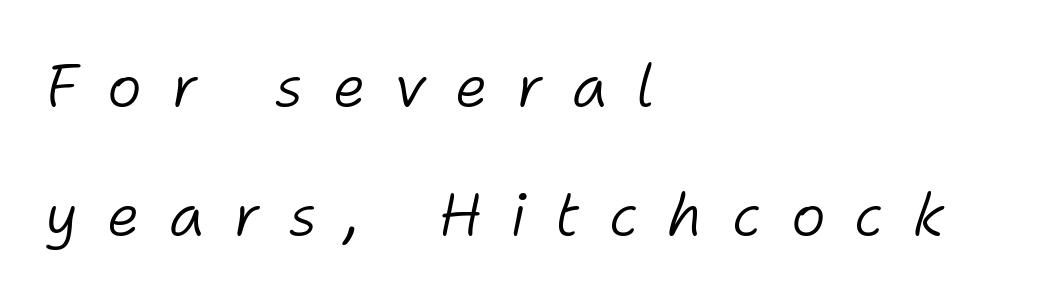
{"italic": "yes", "lean": "right", "slant_degrees": 11, "bold": "no", "weight": "light", "width": "normal", "stroke_contrast": "low", "x_height": "medium", "monospaced": "no", "underline": "no", "align": "left", "line_spacing": "loose", "line_spacing_ratio": 2.18, "letter_spacing": "wide", "letter_spacing_em": 0.49, "glyph_px": 59}
